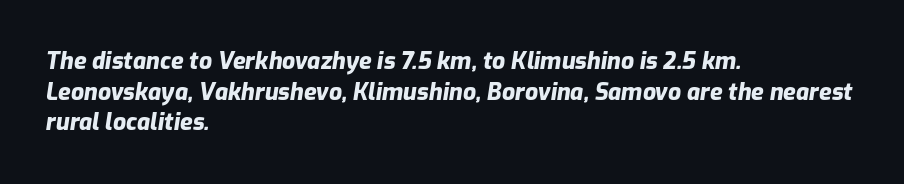
Q: Is the text bold? A: Yes.
Q: Is the text italic (slanted)? A: Yes, it leans right by about 9 degrees.
Q: Is the text underlined? A: No.
Q: How is the paragraph aligned? A: Left-aligned.
Q: Is the spacing between letters normal or unusually wide? A: Normal.
Q: Is the spacing between lines tight, normal or loose? A: Normal.
